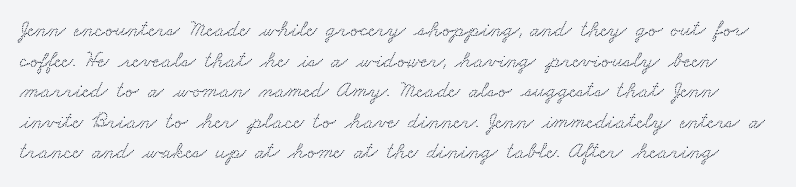
{"underline": "no", "line_spacing": "normal", "line_spacing_ratio": 1.33, "letter_spacing": "normal", "letter_spacing_em": 0.0, "glyph_px": 23}
